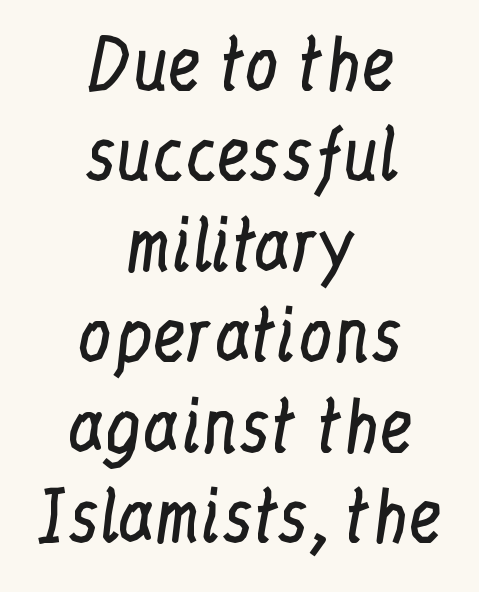
A typesetter would call this proportional, since set widths differ per character. Is there much room between lines? A standard amount, neither cramped nor airy. Words appear dense and cohesive because spacing is normal. Line starts and ends both wander, symmetrically. Does the type have serifs? Yes, each stem ends in a small foot.
